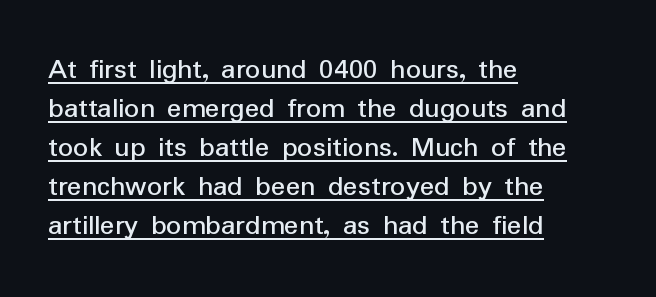
{"serif": "no", "italic": "no", "width": "normal", "stroke_contrast": "low", "x_height": "medium", "monospaced": "no", "underline": "yes", "align": "left", "line_spacing": "normal", "line_spacing_ratio": 1.3, "letter_spacing": "normal", "letter_spacing_em": 0.0, "glyph_px": 30}
